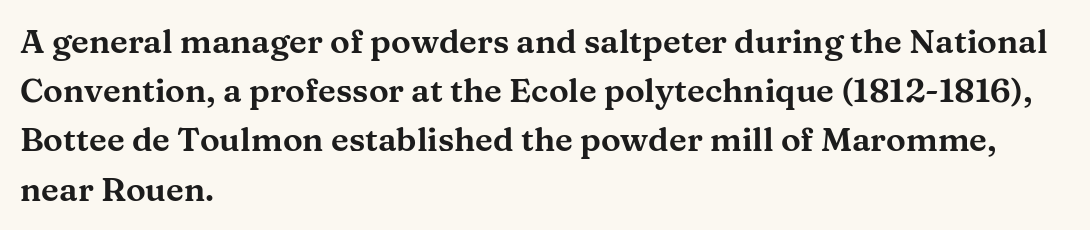
The image shows 33 px wide serif type, upright; set left-aligned, normal line spacing (1.49x), normal letter spacing, not underlined; medium stroke contrast and a medium x-height.
